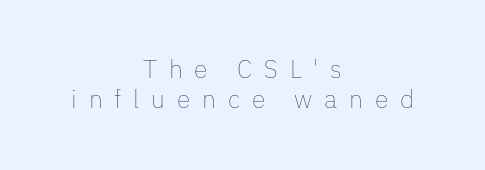
The image shows 25 px text type, upright; set centered, line spacing 1.21x, unusually wide letter spacing (+0.47 em), not underlined.
